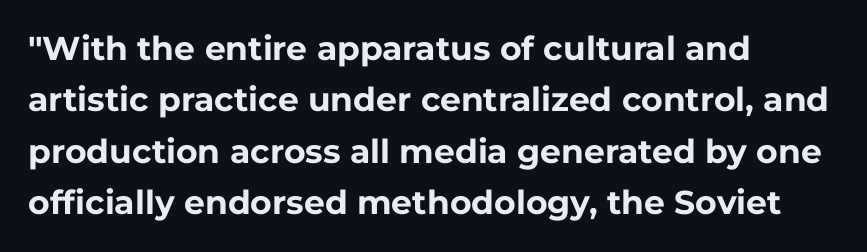
The image shows 33 px bold sans-serif type, upright; set left-aligned, normal line spacing (1.56x), normal letter spacing, not underlined; low stroke contrast and a medium x-height.
